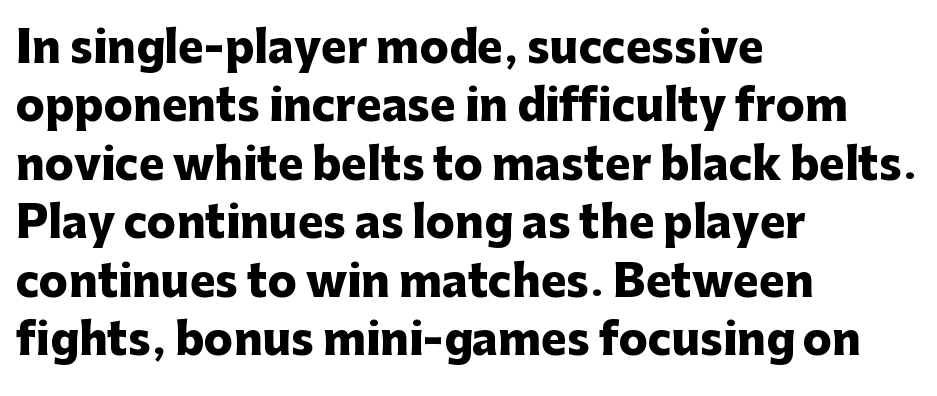
The image shows 43 px heavy sans-serif type, upright; set left-aligned, normal line spacing (1.36x), normal letter spacing, not underlined; low stroke contrast and a medium x-height.
